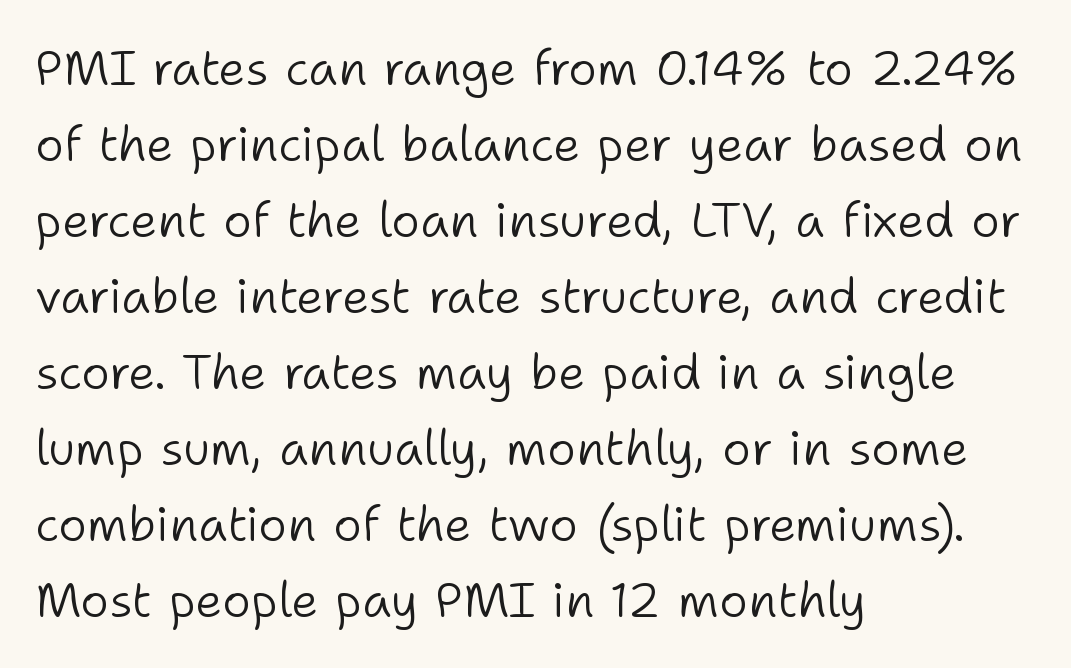
The image shows 49 px light sans-serif type, upright; set left-aligned, normal line spacing (1.55x), normal letter spacing, not underlined; low stroke contrast and a medium x-height.
